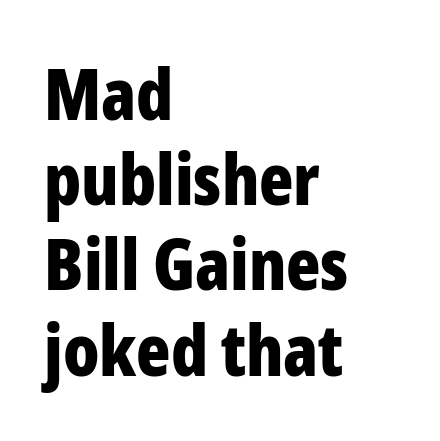
Q: Is the text bold? A: Yes.
Q: Is the text italic (slanted)? A: No, it is upright.
Q: Is the typeface a serif or a sans-serif typeface? A: Sans-serif.
Q: Is the text underlined? A: No.
Q: How is the paragraph aligned? A: Left-aligned.
Q: Is the spacing between letters normal or unusually wide? A: Normal.
Q: Width (condensed, normal, or wide)? A: Condensed.
Q: Stroke contrast? A: Low.
Q: x-height? A: Medium.
Q: Monospaced? A: No.
